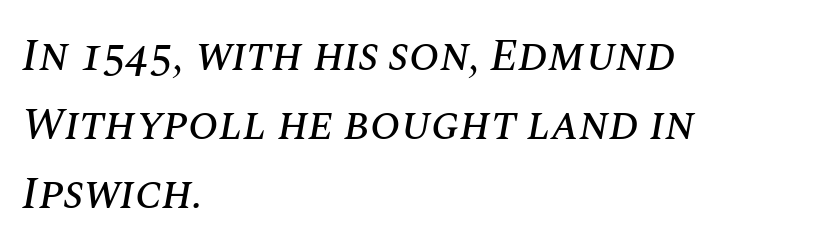
Q: Is the text italic (slanted)? A: Yes, it leans right by about 10 degrees.
Q: Is the text underlined? A: No.
Q: How is the paragraph aligned? A: Left-aligned.
Q: Is the spacing between letters normal or unusually wide? A: Normal.
Q: Is the spacing between lines tight, normal or loose? A: Normal.
Q: Width (condensed, normal, or wide)? A: Normal.
Q: Stroke contrast? A: Medium.
Q: x-height? A: Large.
Q: Monospaced? A: No.
